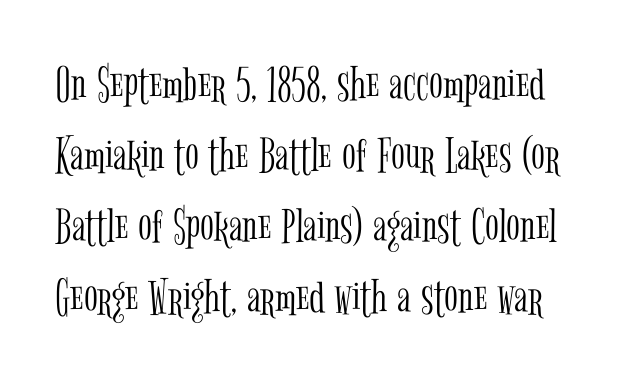
Note the varied advance widths — an 'i' is clearly narrower than an 'm'. Classification — serif. The horizontal fit of the characters is conventional and even. Check the space under the baseline: it is left empty. Leading matches the norm, producing a regular column. Tall strokes in this sample are plumb rather than angled.
